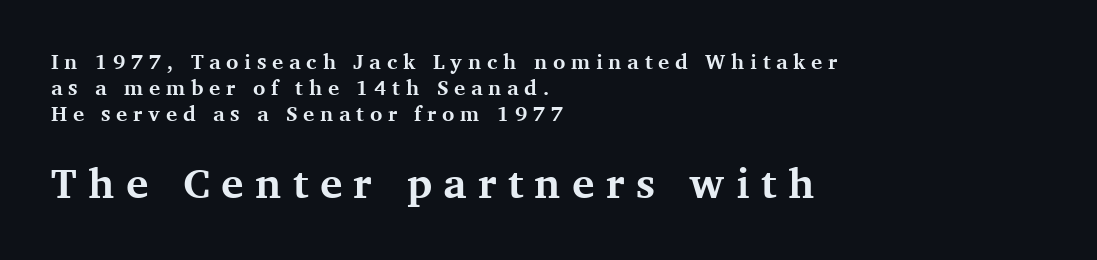
The second block has been scaled up relative to the first. This sample uses an upright cut, with every glyph sitting square on the baseline. Layout note: lines flush left. Unlike a clean sans, this face finishes its strokes with serifs. Think of a printed novel: that variable character pitch is what you see here.
